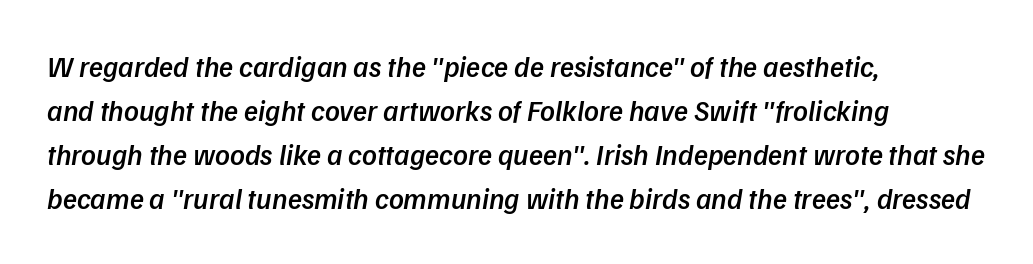
Q: Is the text bold? A: Semi-bold.
Q: Is the text italic (slanted)? A: Yes, it leans right by about 9 degrees.
Q: Is the text underlined? A: No.
Q: How is the paragraph aligned? A: Left-aligned.
Q: Is the spacing between letters normal or unusually wide? A: Normal.
Q: Is the spacing between lines tight, normal or loose? A: Normal.
Q: Width (condensed, normal, or wide)? A: Normal.
Q: Stroke contrast? A: Low.
Q: x-height? A: Medium.
Q: Monospaced? A: No.
